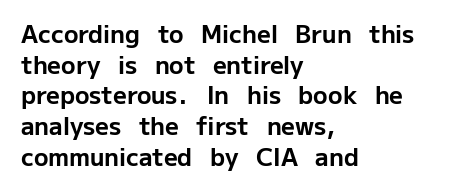
The image shows 24 px bold type, upright; set left-aligned, normal line spacing (1.28x), normal letter spacing, not underlined.
